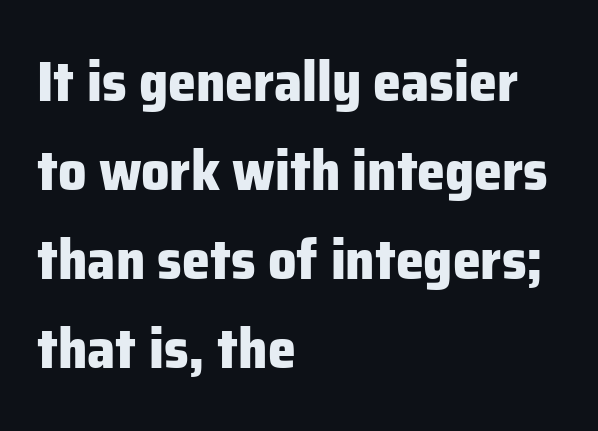
Q: Is the text bold? A: Yes.
Q: Is the text italic (slanted)? A: No, it is upright.
Q: Is the typeface a serif or a sans-serif typeface? A: Sans-serif.
Q: Is the text underlined? A: No.
Q: How is the paragraph aligned? A: Left-aligned.
Q: Is the spacing between letters normal or unusually wide? A: Normal.
Q: Is the spacing between lines tight, normal or loose? A: Normal.
Q: Width (condensed, normal, or wide)? A: Normal.
Q: Stroke contrast? A: Low.
Q: x-height? A: Medium.
Q: Monospaced? A: No.
